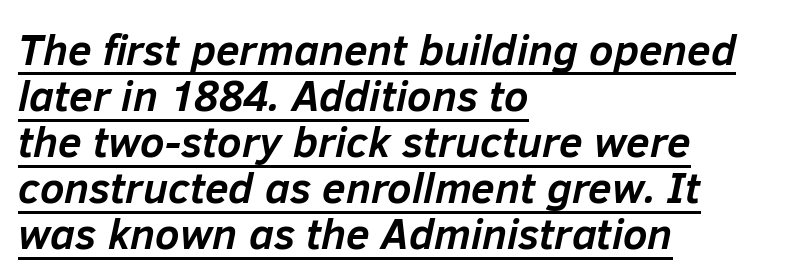
Tracking value appears to be zero — textbook default spacing. The whole block is typeset with a tilt. Leading: reduced. Is this a fixed-width face? No — the glyphs have proportional, varying widths. A typographer would call this underscored text.
